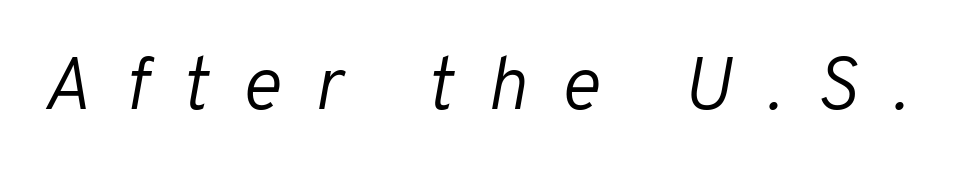
Q: Is the text bold? A: No.
Q: Is the text italic (slanted)? A: Yes, it leans right by about 10 degrees.
Q: Is the text underlined? A: No.
Q: Is the spacing between letters normal or unusually wide? A: Unusually wide.
Q: Width (condensed, normal, or wide)? A: Normal.
Q: Stroke contrast? A: Low.
Q: x-height? A: Medium.
Q: Monospaced? A: No.
